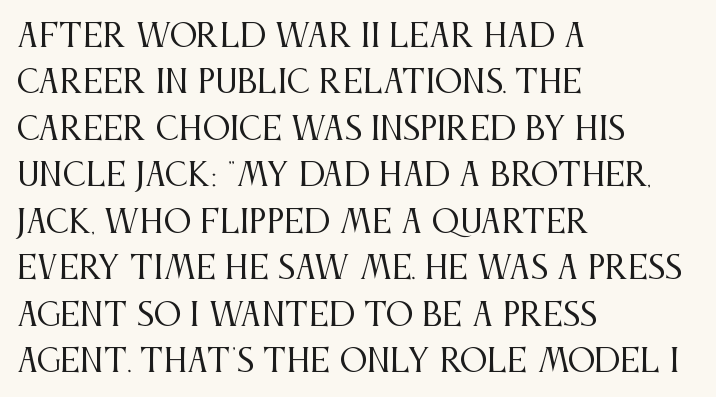
The font's upright variant was chosen for this text. Each word holds together tightly as a unit, with standard inter-letter gaps. Baseline-to-baseline distance is the conventional proportion of letter height. Does the copy run flush right? No — it runs flush left. Check under the words: just untouched page. This sample has the flowing, uneven cadence of proportional lettering.
